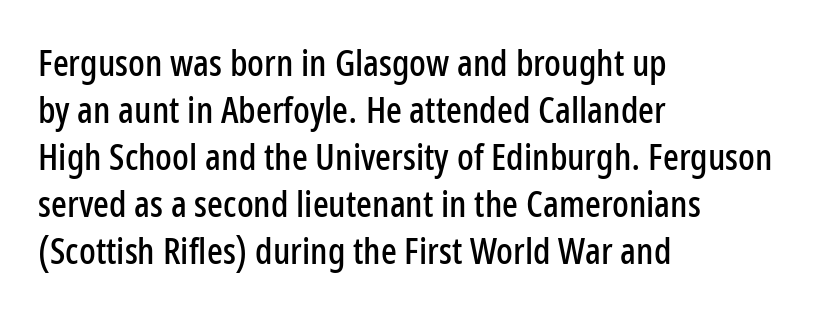
{"serif": "no", "italic": "no", "width": "condensed", "stroke_contrast": "low", "x_height": "medium", "monospaced": "no", "underline": "no", "align": "left", "line_spacing": "normal", "line_spacing_ratio": 1.27, "letter_spacing": "normal", "letter_spacing_em": 0.0, "glyph_px": 37}
